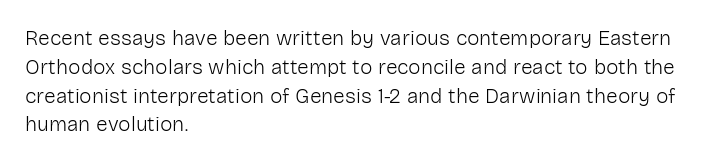
{"italic": "no", "bold": "no", "underline": "no", "align": "left", "line_spacing": "normal", "line_spacing_ratio": 1.37, "letter_spacing": "normal", "letter_spacing_em": 0.0, "glyph_px": 21}
